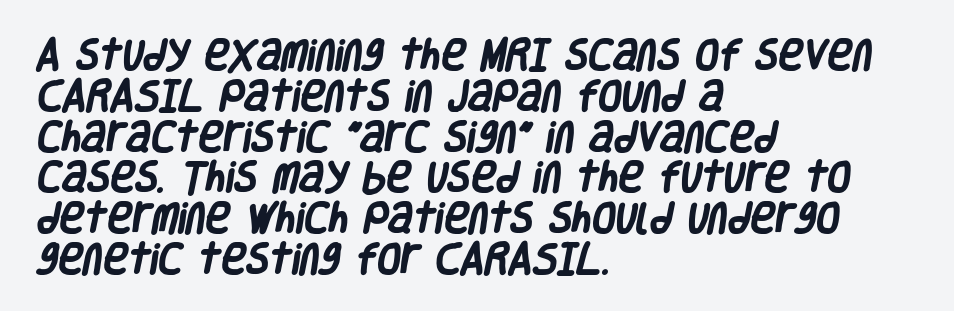
{"serif": "no", "bold": "yes", "weight": "heavy", "width": "condensed", "stroke_contrast": "low", "x_height": "large", "monospaced": "no", "underline": "no", "align": "left", "line_spacing_ratio": 1.2, "letter_spacing": "normal", "letter_spacing_em": 0.0, "glyph_px": 34}
